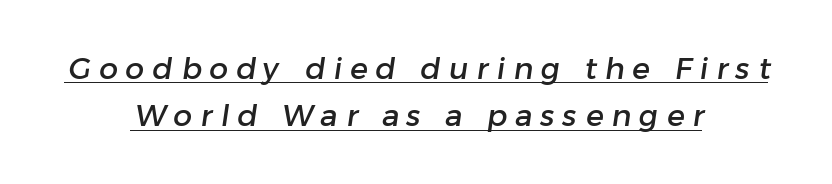
{"serif": "no", "width": "normal", "stroke_contrast": "low", "x_height": "medium", "monospaced": "no", "underline": "yes", "align": "center", "line_spacing": "normal", "line_spacing_ratio": 1.57, "letter_spacing": "wide", "letter_spacing_em": 0.27, "glyph_px": 30}
